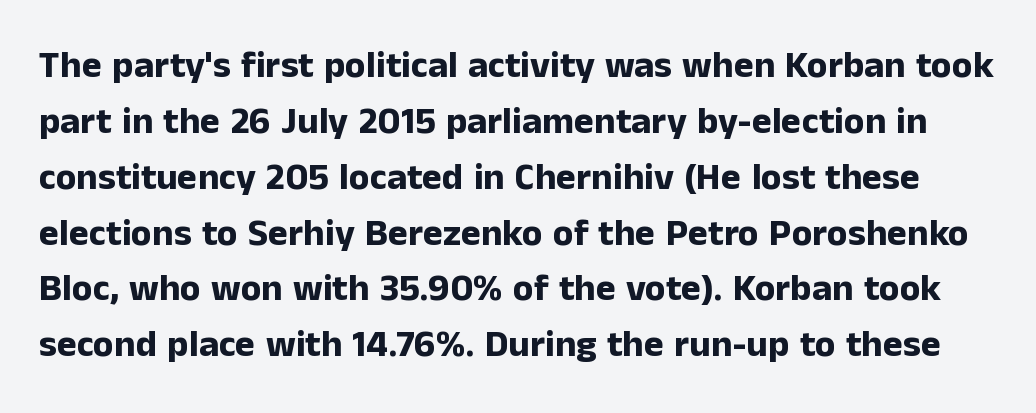
Each letter keeps its own natural width here, so spacing adapts to shape. In terms of letterspacing, this is plain default setting. What's the leading like? Ordinary, nothing unusual. Characters remain perfectly vertical along every line. Underlining? Definitely not there.
